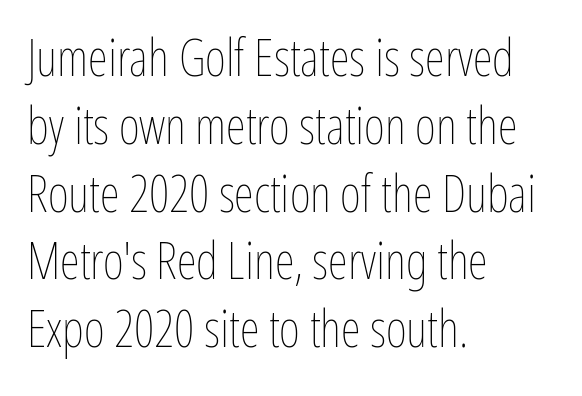
{"italic": "no", "bold": "no", "weight": "thin", "width": "condensed", "stroke_contrast": "low", "x_height": "medium", "monospaced": "no", "underline": "no", "align": "left", "line_spacing": "normal", "line_spacing_ratio": 1.33, "letter_spacing": "normal", "letter_spacing_em": 0.0, "glyph_px": 51}
